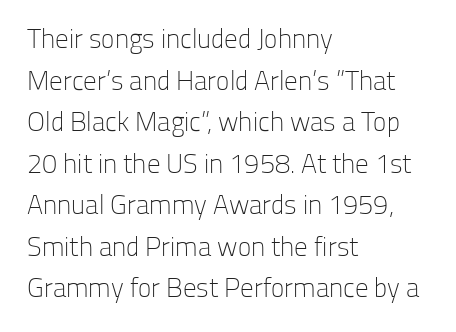
Q: Is the text bold? A: No.
Q: Is the text italic (slanted)? A: No, it is upright.
Q: Is the text underlined? A: No.
Q: How is the paragraph aligned? A: Left-aligned.
Q: Is the spacing between letters normal or unusually wide? A: Normal.
Q: Is the spacing between lines tight, normal or loose? A: Normal.
